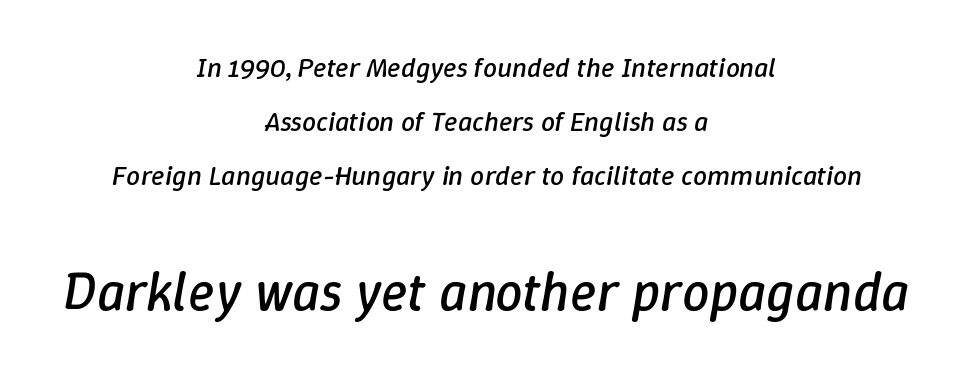
{"italic": "yes", "lean": "right", "slant_degrees": 9, "bold": "no", "weight": "regular", "width": "normal", "stroke_contrast": "low", "x_height": "medium", "monospaced": "no", "underline": "no", "align": "center", "line_spacing": "loose", "line_spacing_ratio": 1.93, "letter_spacing": "normal", "letter_spacing_em": 0.0, "larger_block": "second", "size_ratio": 1.96, "glyph_px": 55}
